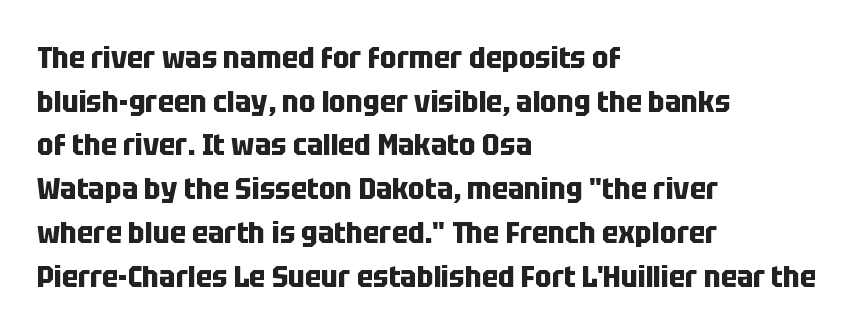
Compared with typical body copy, the letter spacing here is the same. The type family on display is of the sans-serif kind. Line beginnings align vertically; line endings do not. The rendering uses a bold face; every stroke is thick and dark. These lines are rendered in a variable-pitch font.
